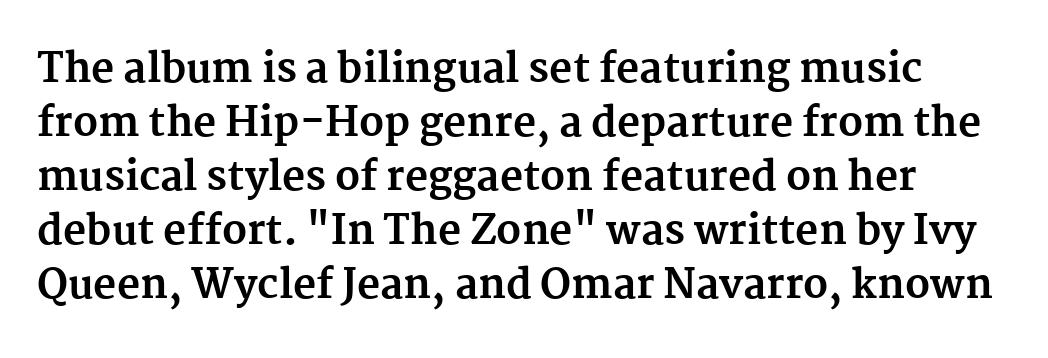
The gap between lines stays unmarked. Do the letters lean? They stand straight. Regarding serifs, this sample has them. Do the characters align in a grid? No, the font is proportional. Honestly, the letter spacing is just normal — you wouldn't notice it. Pretty heavy lettering here — definitely bold.
